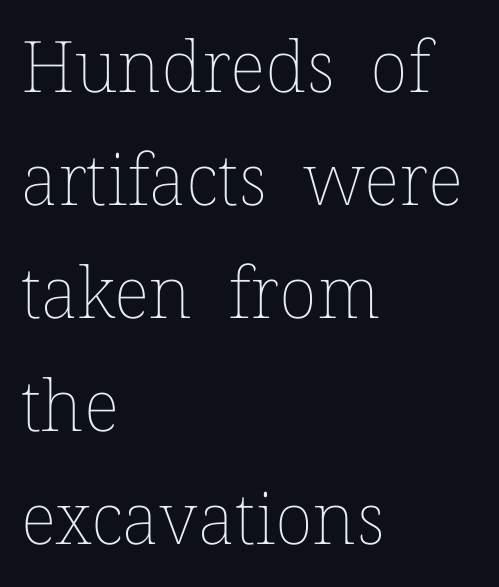
The passage shown is not underscored anywhere. The font sits on the lighter half of the weight spectrum, regular included. The face used here is proportionally spaced, like ordinary book or web type. These lines keep a tight, regular rhythm from letter to letter.
